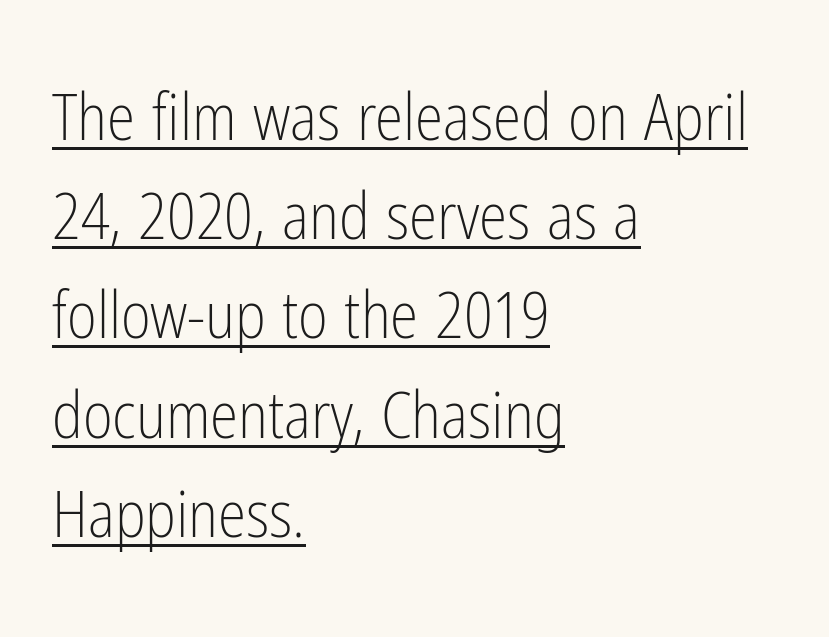
Character widths vary here, with narrow letters taking less room than wide ones. In terms of letterspacing, this is plain default setting. The type family on display is of the sans-serif kind. Each new line begins a customary step beneath the previous one.
